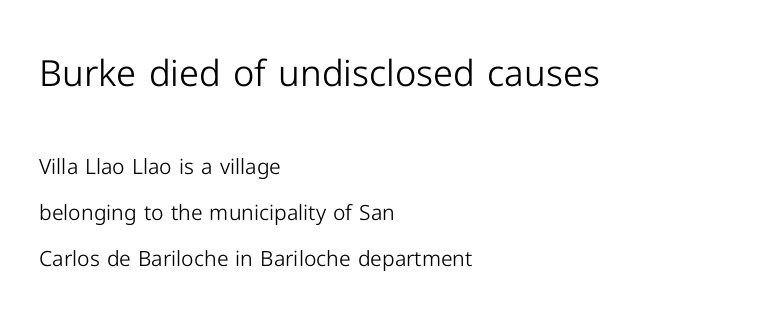
The image shows 36 px light sans-serif type, upright; set left-aligned, loose line spacing (2.2x), normal letter spacing, not underlined; the first (top) block is 1.71x larger; low stroke contrast and a medium x-height.
